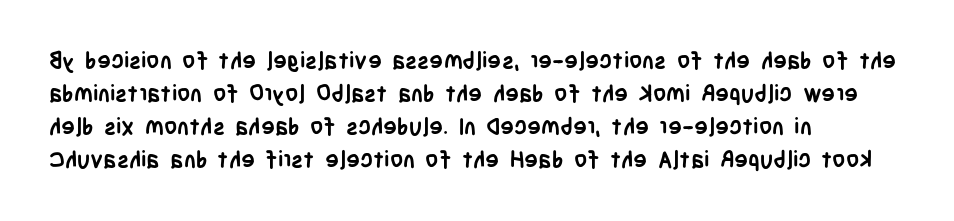
Q: Is the text bold? A: Yes.
Q: Is the text italic (slanted)? A: No, it is upright.
Q: Is the text underlined? A: No.
Q: How is the paragraph aligned? A: Left-aligned.
Q: Is the spacing between letters normal or unusually wide? A: Normal.
Q: Is the spacing between lines tight, normal or loose? A: Normal.
